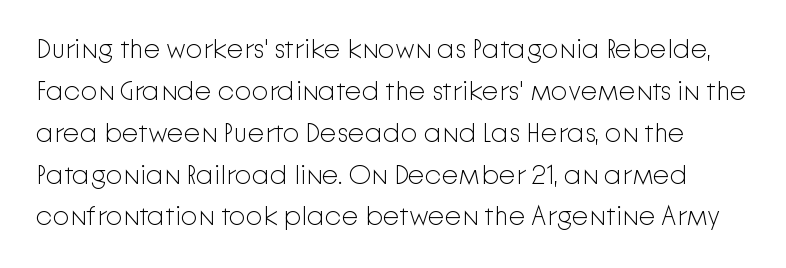
{"italic": "no", "bold": "no", "underline": "no", "line_spacing": "normal", "line_spacing_ratio": 1.55, "letter_spacing": "normal", "letter_spacing_em": 0.0, "glyph_px": 27}
